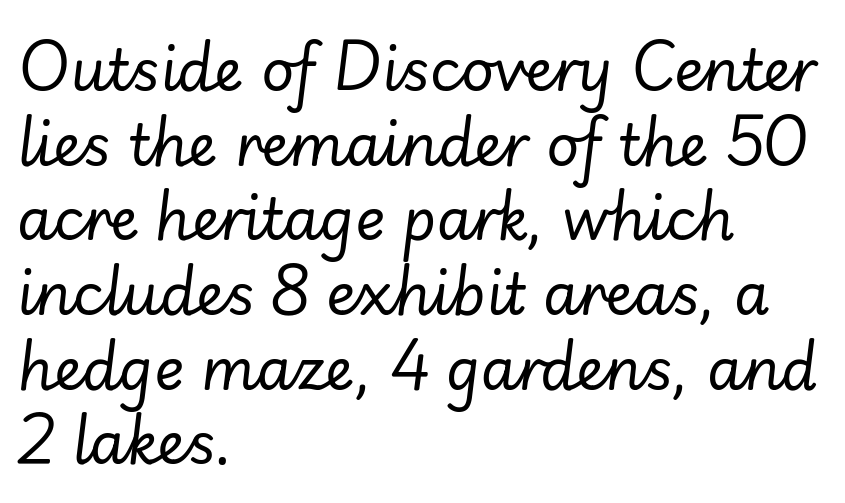
{"italic": "yes", "lean": "right", "slant_degrees": 7, "bold": "no", "weight": "regular", "width": "normal", "stroke_contrast": "low", "x_height": "small", "monospaced": "no", "underline": "no", "align": "left", "line_spacing": "normal", "line_spacing_ratio": 1.31, "letter_spacing": "normal", "letter_spacing_em": 0.0, "glyph_px": 57}
